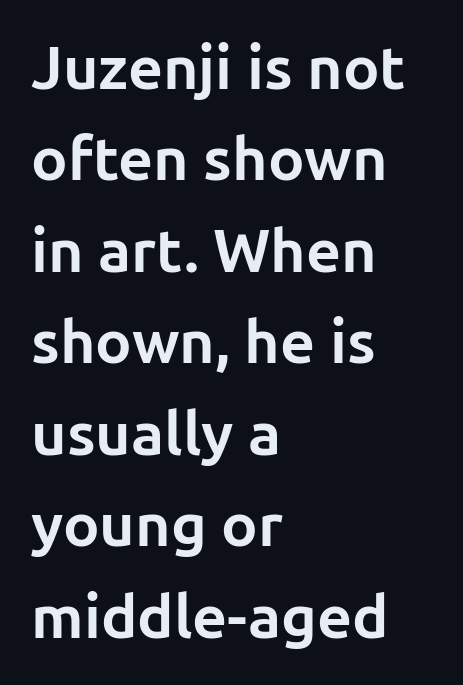
Q: Is the text bold? A: Yes.
Q: Is the text italic (slanted)? A: No, it is upright.
Q: Is the typeface a serif or a sans-serif typeface? A: Sans-serif.
Q: Is the text underlined? A: No.
Q: How is the paragraph aligned? A: Left-aligned.
Q: Is the spacing between letters normal or unusually wide? A: Normal.
Q: Is the spacing between lines tight, normal or loose? A: Normal.
Q: Width (condensed, normal, or wide)? A: Normal.
Q: Stroke contrast? A: Low.
Q: x-height? A: Medium.
Q: Monospaced? A: No.
